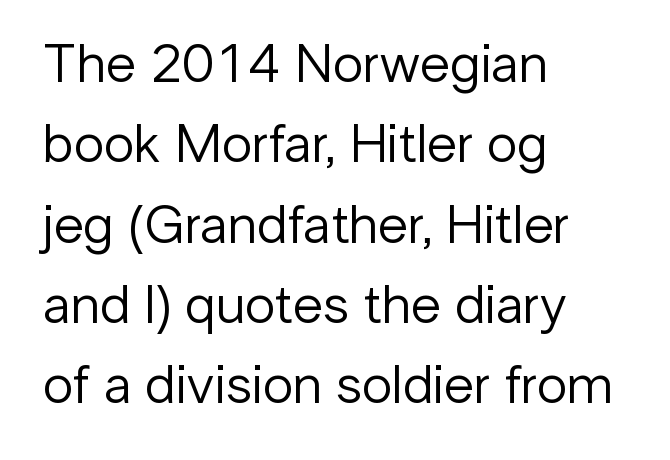
The image shows 55 px regular-weight sans-serif type, upright; set left-aligned, normal line spacing (1.46x), normal letter spacing, not underlined; low stroke contrast and a medium x-height.
